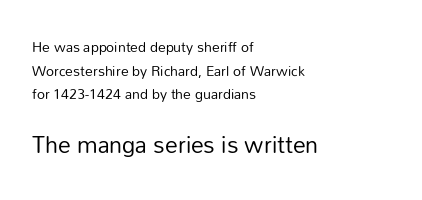
The image shows 23 px text type, upright; set left-aligned, normal line spacing (1.69x), normal letter spacing, not underlined; the second (bottom) block is 1.64x larger.
